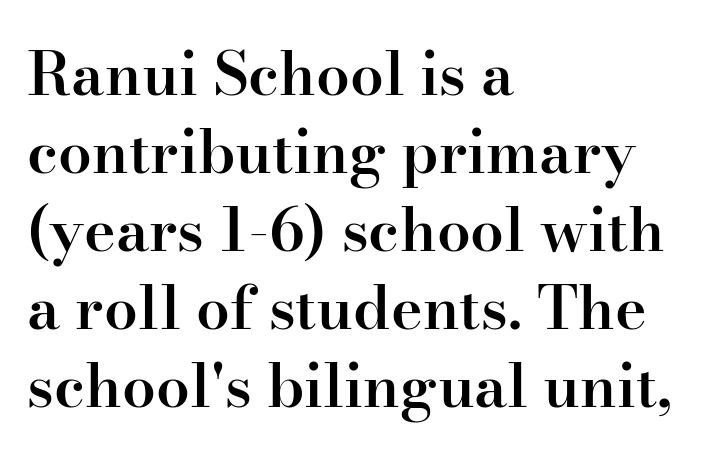
{"serif": "yes", "italic": "no", "bold": "semi", "weight": "semibold", "width": "normal", "stroke_contrast": "high", "x_height": "small", "monospaced": "no", "underline": "no", "align": "left", "line_spacing": "normal", "line_spacing_ratio": 1.3, "letter_spacing": "normal", "letter_spacing_em": 0.0, "glyph_px": 60}
